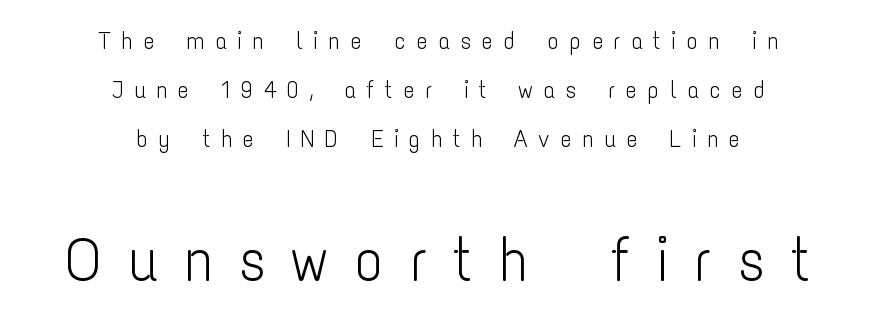
The image shows 61 px light, condensed sans-serif type, upright; set centered, loose line spacing (2.05x), unusually wide letter spacing (+0.42 em), not underlined; the second (bottom) block is 2.54x larger; low stroke contrast and a medium x-height.
